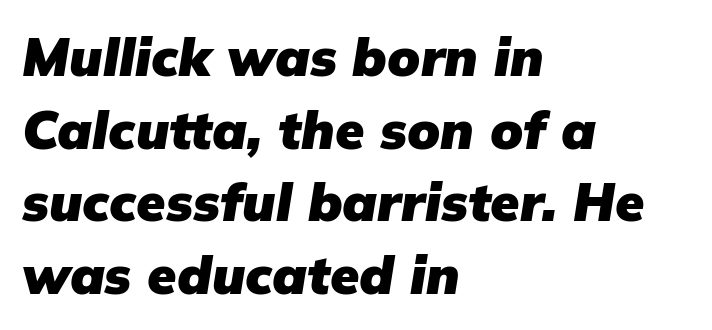
Q: Is the text bold? A: Yes.
Q: Is the text italic (slanted)? A: Yes, it leans right by about 9 degrees.
Q: Is the text underlined? A: No.
Q: How is the paragraph aligned? A: Left-aligned.
Q: Is the spacing between letters normal or unusually wide? A: Normal.
Q: Is the spacing between lines tight, normal or loose? A: Normal.
Q: Width (condensed, normal, or wide)? A: Normal.
Q: Stroke contrast? A: Low.
Q: x-height? A: Medium.
Q: Monospaced? A: No.
